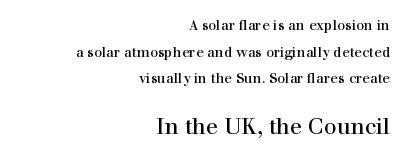
{"italic": "no", "bold": "no", "underline": "no", "align": "right", "line_spacing": "loose", "line_spacing_ratio": 1.9, "letter_spacing": "normal", "letter_spacing_em": 0.0, "larger_block": "second", "size_ratio": 1.57, "glyph_px": 22}
